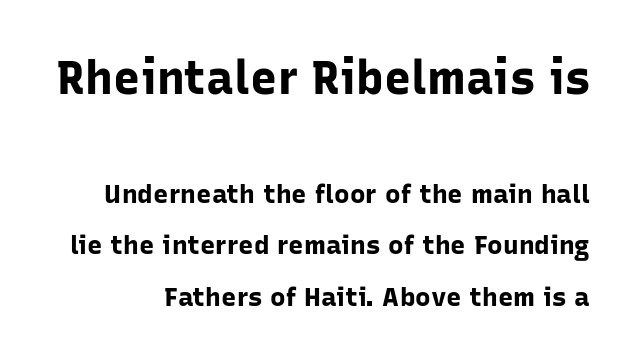
The image shows 46 px bold sans-serif type, upright; set loose line spacing (1.98x), normal letter spacing, not underlined; the first (top) block is 1.77x larger; low stroke contrast and a medium x-height.
